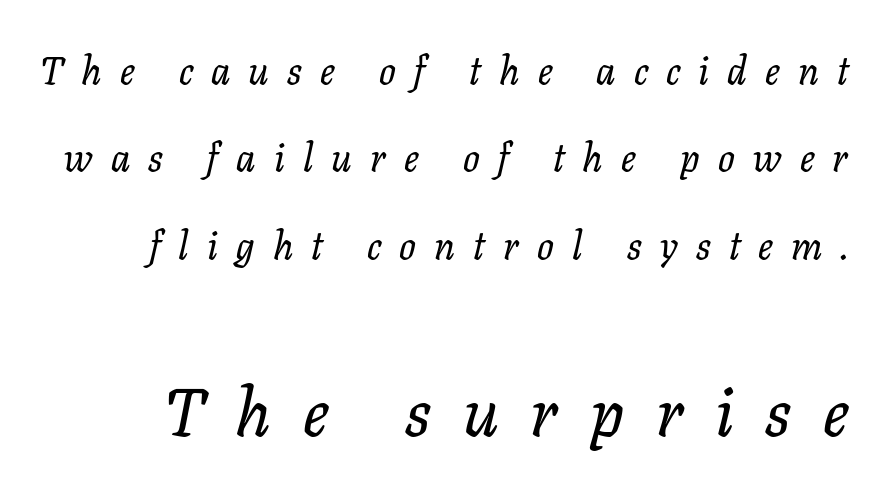
{"serif": "yes", "italic": "yes", "lean": "right", "slant_degrees": 11, "width": "normal", "stroke_contrast": "low", "x_height": "medium", "monospaced": "no", "underline": "no", "line_spacing": "loose", "line_spacing_ratio": 2.24, "letter_spacing": "wide", "letter_spacing_em": 0.47, "larger_block": "second", "size_ratio": 1.74, "glyph_px": 68}
